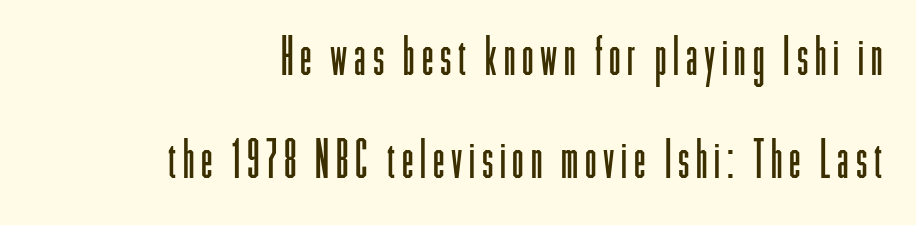
Type style note: lacks serifs. Bare-footed words on every line. Loosely led — the rows are spread out. The text block is weighted toward the right margin, trailing off unevenly leftward. When letters stand straight like this, we call the style roman or upright.
